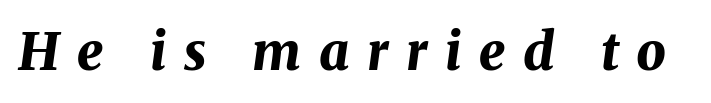
{"italic": "yes", "lean": "right", "slant_degrees": 8, "bold": "yes", "weight": "bold", "width": "normal", "stroke_contrast": "medium", "x_height": "medium", "monospaced": "no", "underline": "no", "letter_spacing": "wide", "letter_spacing_em": 0.34, "glyph_px": 52}
